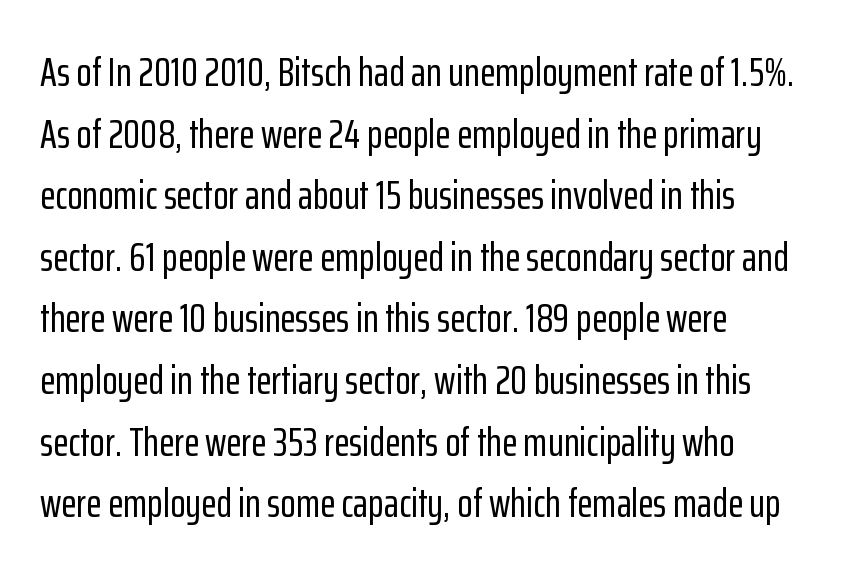
The image shows 40 px condensed sans-serif type, upright; set normal line spacing (1.54x), normal letter spacing, not underlined; low stroke contrast and a medium x-height.
